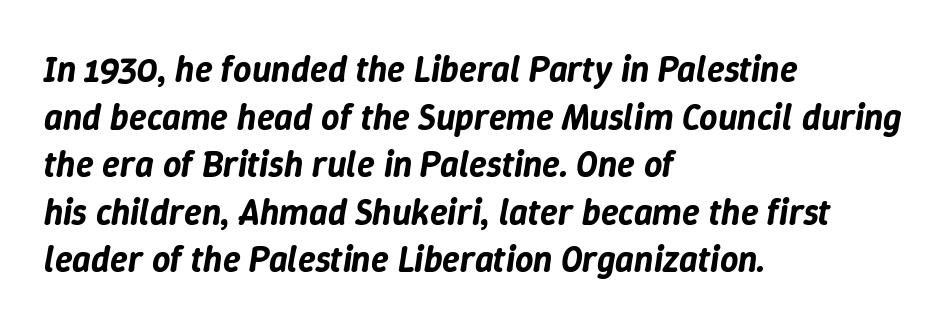
The passage shown leans; its letterforms are oblique. Note the varied advance widths — an 'i' is clearly narrower than an 'm'. Unmarked baselines from the first word to the last. The paragraph has a hard left edge and a soft right edge.
